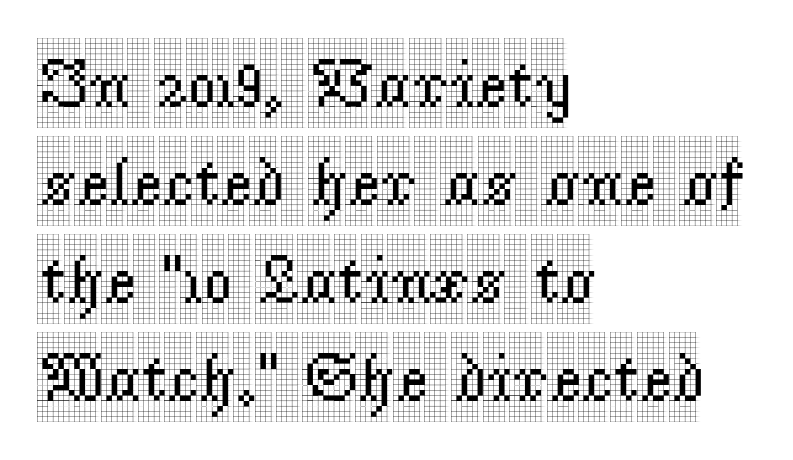
Tall strokes in this sample are plumb rather than angled. Varying glyph widths throughout — classic text-font behaviour. Characters follow at the spacing the type designer built in. Stroke terminals: seriffed. The words here are not underlined. One-word summary of the alignment: left.
